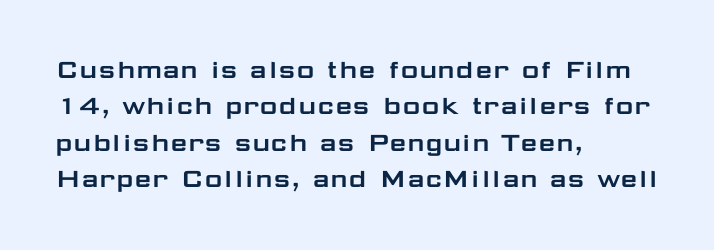
The image shows 30 px wide sans-serif type, upright; set left-aligned, line spacing 1.21x, normal letter spacing, not underlined; low stroke contrast and a medium x-height.
